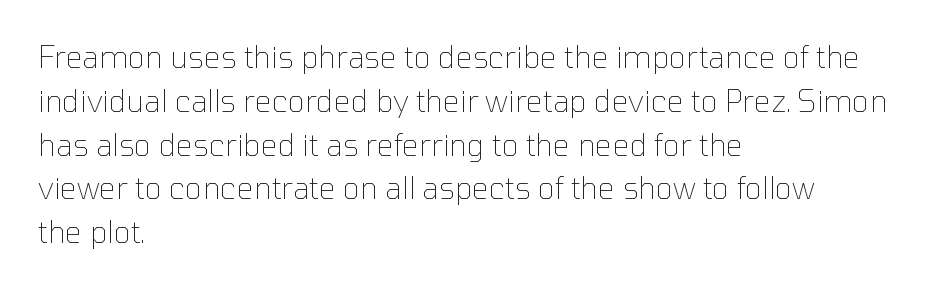
Q: Is the text bold? A: No.
Q: Is the text italic (slanted)? A: No, it is upright.
Q: Is the typeface a serif or a sans-serif typeface? A: Sans-serif.
Q: Is the text underlined? A: No.
Q: How is the paragraph aligned? A: Left-aligned.
Q: Is the spacing between letters normal or unusually wide? A: Normal.
Q: Is the spacing between lines tight, normal or loose? A: Normal.
Q: Width (condensed, normal, or wide)? A: Normal.
Q: Stroke contrast? A: Low.
Q: x-height? A: Medium.
Q: Monospaced? A: No.
